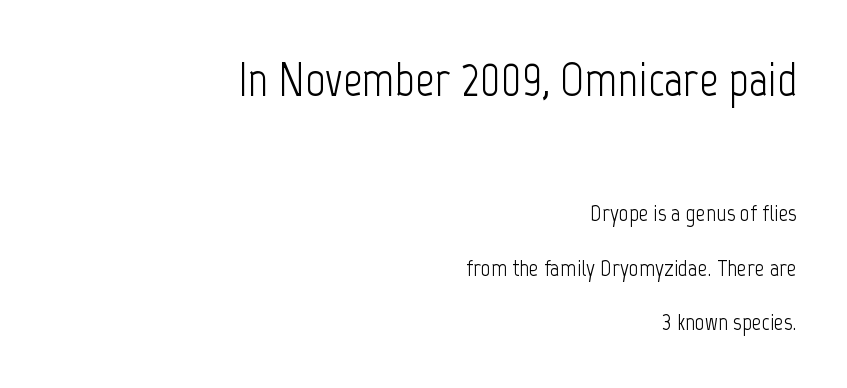
Q: Is the text bold? A: No.
Q: Is the text italic (slanted)? A: No, it is upright.
Q: Is the typeface a serif or a sans-serif typeface? A: Sans-serif.
Q: Is the text underlined? A: No.
Q: How is the paragraph aligned? A: Right-aligned.
Q: Is the spacing between letters normal or unusually wide? A: Normal.
Q: Is the spacing between lines tight, normal or loose? A: Loose.
Q: Which block of text is set in a larger size, the first (top) or the second (bottom)? A: The first (top) one.
Q: Width (condensed, normal, or wide)? A: Condensed.
Q: Stroke contrast? A: Low.
Q: x-height? A: Medium.
Q: Monospaced? A: No.
